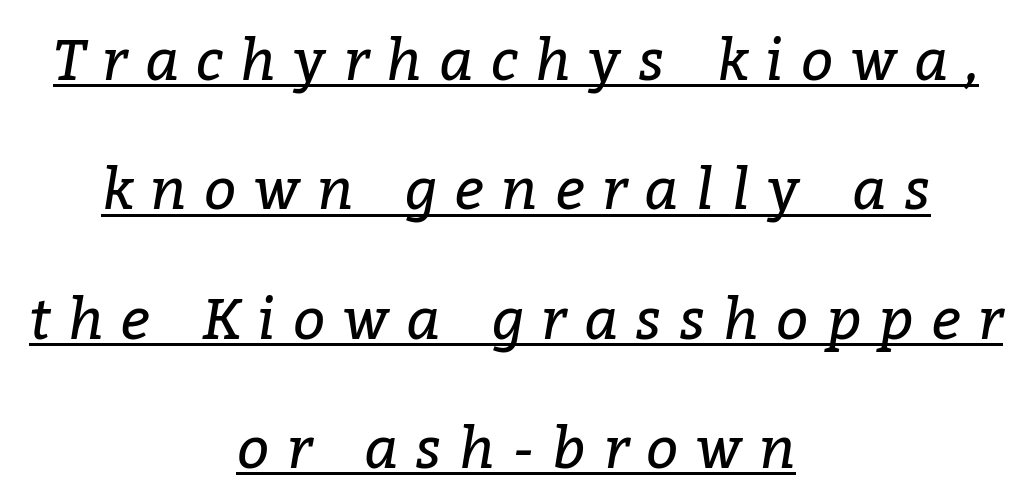
The image shows 57 px regular-weight serif type, italic (leaning right); set centered, loose line spacing (2.27x), unusually wide letter spacing (+0.31 em), underlined; low stroke contrast and a medium x-height.
